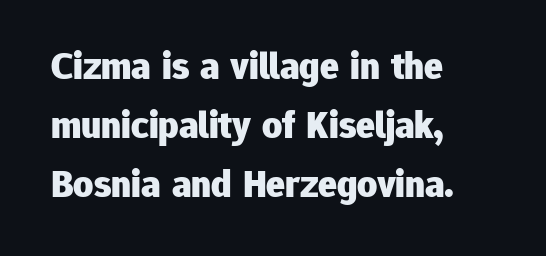
Q: Is the text bold? A: Yes.
Q: Is the text italic (slanted)? A: No, it is upright.
Q: Is the typeface a serif or a sans-serif typeface? A: Sans-serif.
Q: Is the text underlined? A: No.
Q: How is the paragraph aligned? A: Left-aligned.
Q: Is the spacing between letters normal or unusually wide? A: Normal.
Q: Is the spacing between lines tight, normal or loose? A: Normal.
Q: Width (condensed, normal, or wide)? A: Normal.
Q: Stroke contrast? A: Low.
Q: x-height? A: Medium.
Q: Monospaced? A: No.
